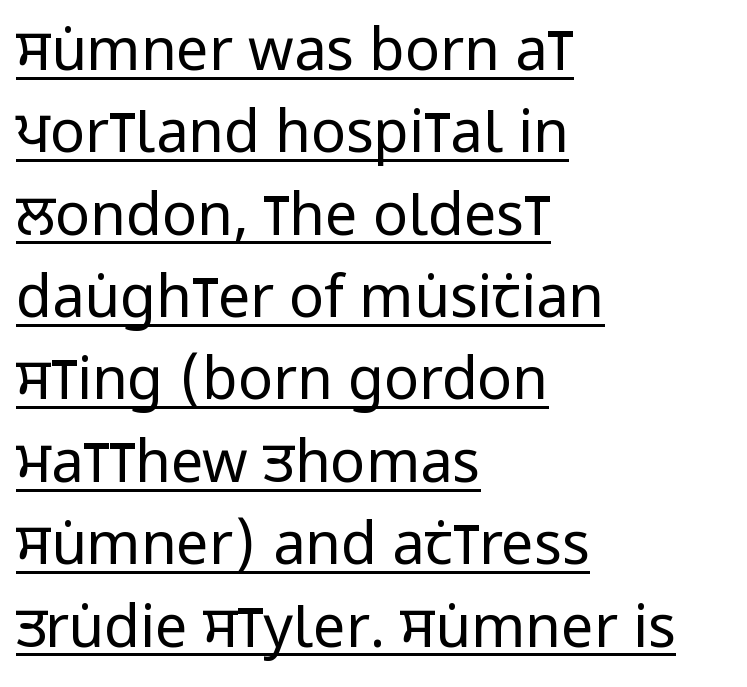
In terms of posture, this sample is upright. A typesetter would call this proportional, since set widths differ per character. Does the copy run flush right? No — it runs flush left. You could call the tracking neutral — neither tight nor loose. How would I describe the line gaps? Plain and ordinary.
